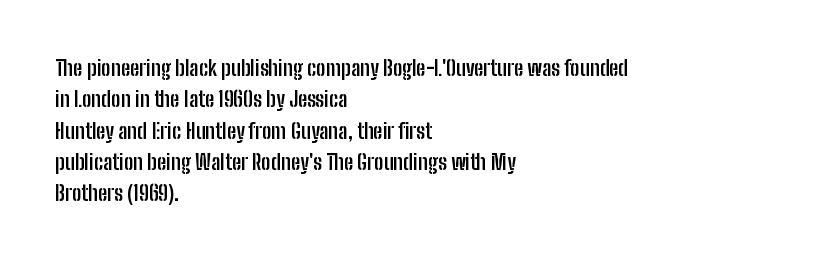
The image shows 21 px bold type, upright; set left-aligned, normal line spacing (1.49x), normal letter spacing, not underlined.
